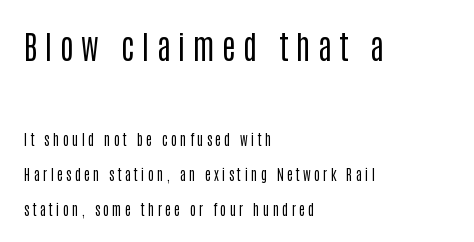
The image shows 32 px regular-weight, condensed sans-serif type, upright; set left-aligned, loose line spacing (2.49x), unusually wide letter spacing (+0.23 em), not underlined; the first (top) block is 2.29x larger; low stroke contrast and a large x-height.
